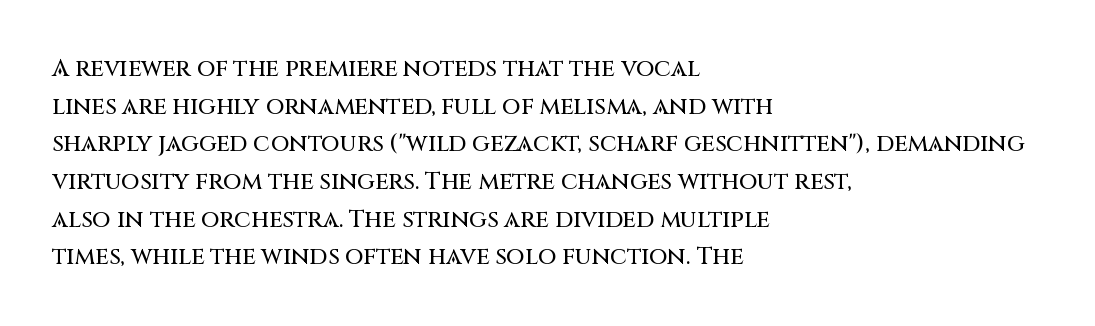
Students, observe: this is what conventionally led text looks like. When letters stand straight like this, we call the style roman or upright. Horizontally, the lines are justified to the leading edge only. The type is set solid horizontally, with unmodified tracking. The baseline area is clear.
